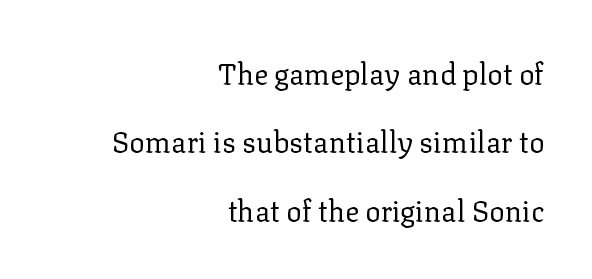
{"serif": "yes", "italic": "no", "bold": "no", "weight": "regular", "width": "normal", "stroke_contrast": "low", "x_height": "medium", "monospaced": "no", "underline": "no", "align": "right", "line_spacing": "loose", "line_spacing_ratio": 2.36, "letter_spacing": "normal", "letter_spacing_em": 0.0, "glyph_px": 29}
